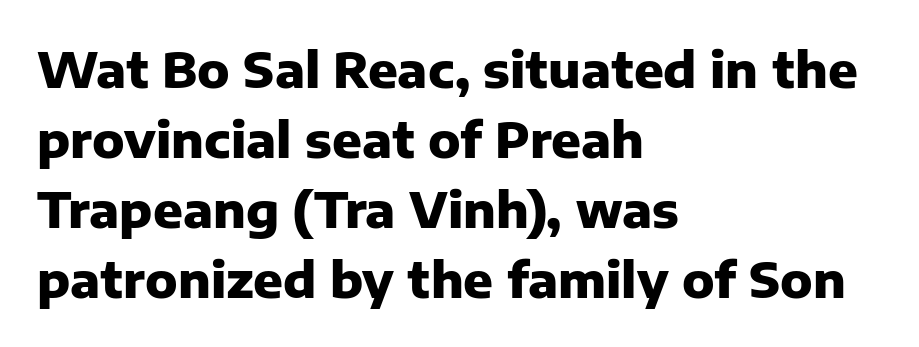
Every stem runs plumb, perpendicular to the baseline. No word sits above an underline. Typographic density is high because the face is bold. One glance says typical: line gaps are just what's usual. The rendering uses natural spacing where letterforms have individual widths.
